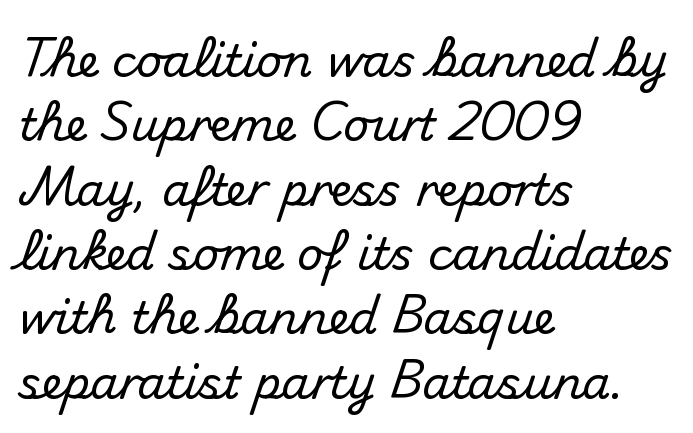
The image shows 45 px sans-serif type; set left-aligned, normal line spacing (1.43x), normal letter spacing, not underlined; medium stroke contrast and a small x-height.
